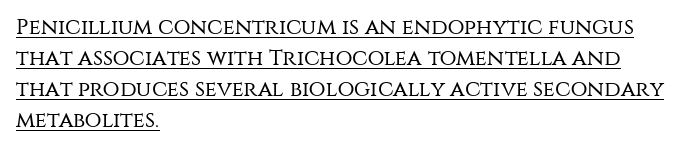
Q: Is the text bold? A: No.
Q: Is the text italic (slanted)? A: No, it is upright.
Q: Is the text underlined? A: Yes.
Q: How is the paragraph aligned? A: Left-aligned.
Q: Is the spacing between letters normal or unusually wide? A: Normal.
Q: Is the spacing between lines tight, normal or loose? A: Normal.
